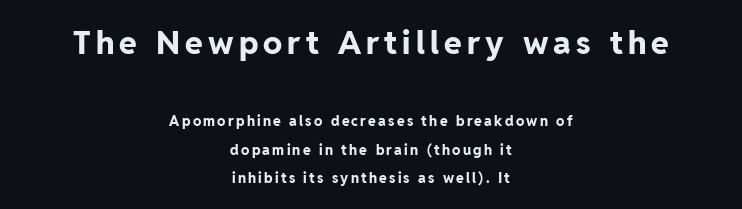
Q: Is the text bold? A: Yes.
Q: Is the text italic (slanted)? A: No, it is upright.
Q: Is the typeface a serif or a sans-serif typeface? A: Sans-serif.
Q: Is the text underlined? A: No.
Q: How is the paragraph aligned? A: Centered.
Q: Is the spacing between lines tight, normal or loose? A: Loose.
Q: Which block of text is set in a larger size, the first (top) or the second (bottom)? A: The first (top) one.
Q: Width (condensed, normal, or wide)? A: Normal.
Q: Stroke contrast? A: Low.
Q: x-height? A: Medium.
Q: Monospaced? A: No.
